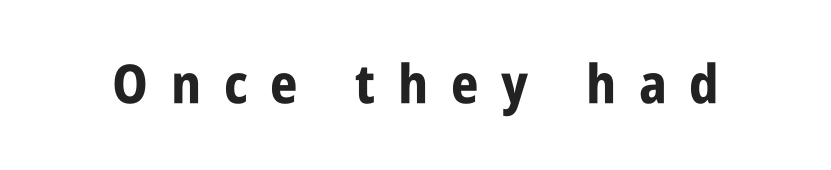
Q: Is the text bold? A: Yes.
Q: Is the text italic (slanted)? A: No, it is upright.
Q: Is the typeface a serif or a sans-serif typeface? A: Sans-serif.
Q: Is the text underlined? A: No.
Q: Is the spacing between letters normal or unusually wide? A: Unusually wide.
Q: Width (condensed, normal, or wide)? A: Condensed.
Q: Stroke contrast? A: Low.
Q: x-height? A: Large.
Q: Monospaced? A: No.
